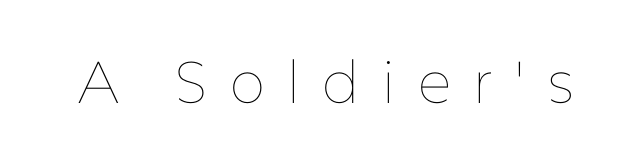
Q: Is the text bold? A: No.
Q: Is the text italic (slanted)? A: No, it is upright.
Q: Is the text underlined? A: No.
Q: Is the spacing between letters normal or unusually wide? A: Unusually wide.
Q: Width (condensed, normal, or wide)? A: Normal.
Q: Stroke contrast? A: Low.
Q: x-height? A: Medium.
Q: Monospaced? A: No.
